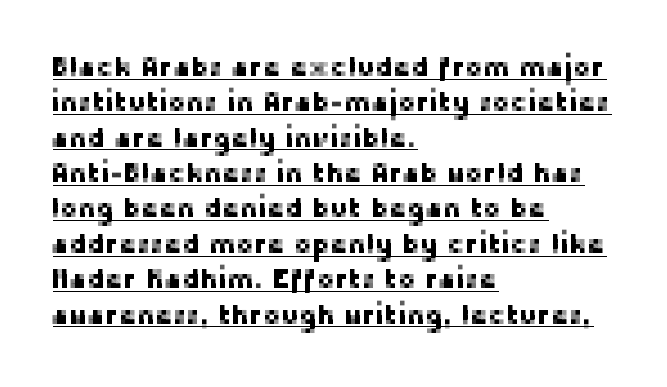
Observe the ordinary spacing: letters are neighbours, not strangers. A roman cut, with each character standing at attention. Rows of type keep a routine distance in the vertical direction. Compared with undecorated copy, this sample adds a rule below the words. The paragraph has a hard left edge and a soft right edge.
